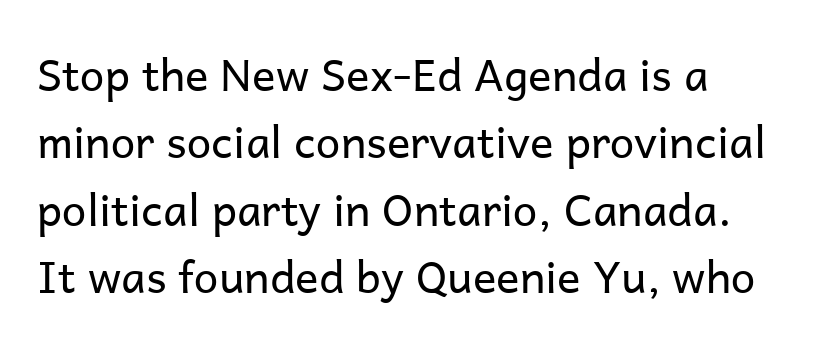
Stems and bowls with no extra thickness — not bold. The designer left line spacing at the default. Looks like regular typesetting: each glyph gets only the width it needs. Note: no serifs on the glyphs. A roman cut, with each character standing at attention. The line texture is even and compact thanks to regular tracking.
